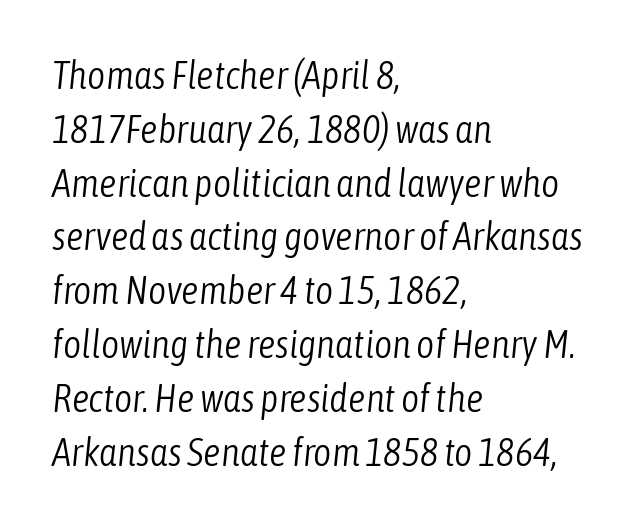
{"italic": "yes", "lean": "right", "slant_degrees": 6, "bold": "no", "weight": "light", "width": "condensed", "stroke_contrast": "low", "x_height": "medium", "monospaced": "no", "underline": "no", "align": "left", "line_spacing": "normal", "line_spacing_ratio": 1.38, "letter_spacing": "normal", "letter_spacing_em": 0.0, "glyph_px": 39}
